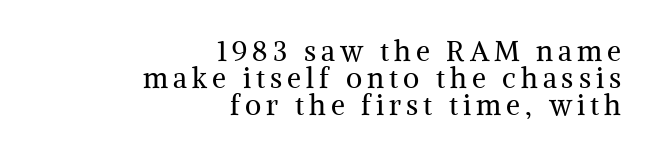
The face used here is proportionally spaced, like ordinary book or web type. Descenders are the only things crossing below the line. The designer dialed line spacing down below the default. The specimen reads as upright at a glance. Small tapered or slab feet sit at the stroke ends, so this counts as serif. Stroke mass is kept to a normal reading level or below.
